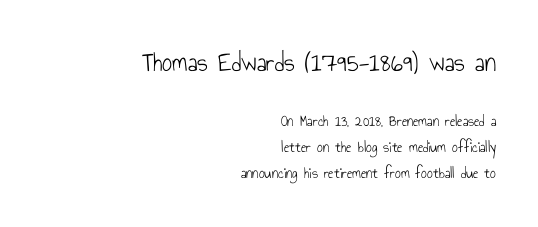
{"serif": "no", "italic": "no", "bold": "no", "weight": "light", "width": "condensed", "stroke_contrast": "low", "x_height": "small", "monospaced": "no", "underline": "no", "align": "right", "line_spacing": "normal", "line_spacing_ratio": 1.61, "letter_spacing": "normal", "letter_spacing_em": 0.0, "larger_block": "first", "size_ratio": 1.75, "glyph_px": 28}
